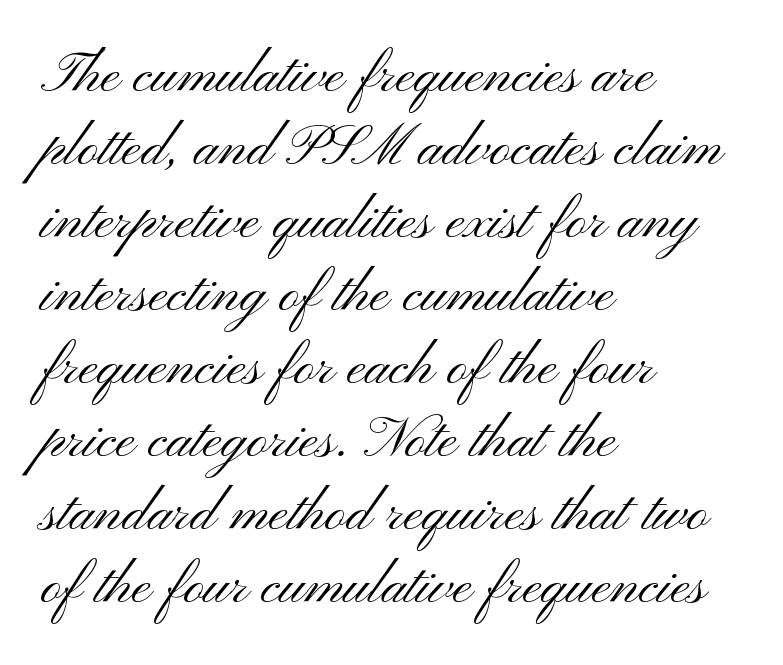
This sample is left-justified, so line endings fall wherever the words run out. These lines are rendered in a variable-pitch font. A sans-serif font was chosen for this passage. The type is set solid horizontally, with unmodified tracking. This rendering features lettering with no underline.
